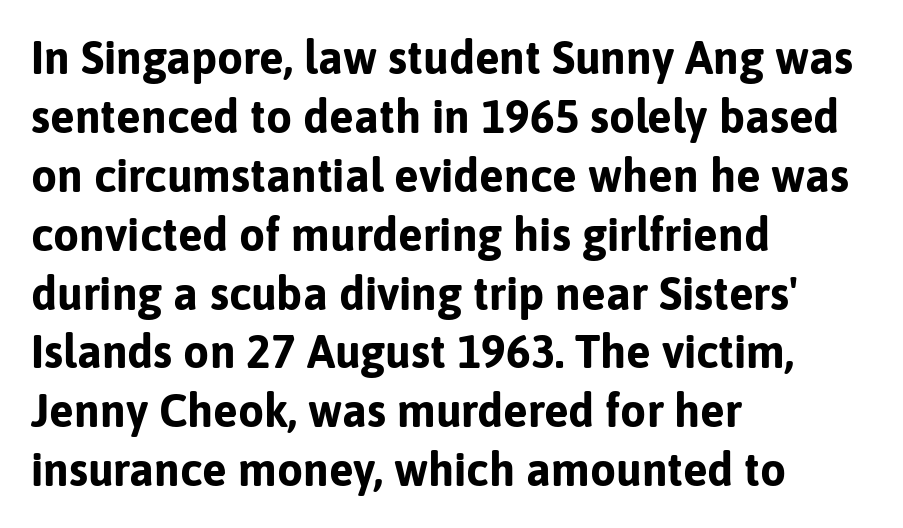
{"serif": "no", "italic": "no", "bold": "yes", "weight": "bold", "width": "normal", "stroke_contrast": "low", "x_height": "medium", "monospaced": "no", "underline": "no", "align": "left", "line_spacing": "normal", "line_spacing_ratio": 1.28, "letter_spacing": "normal", "letter_spacing_em": 0.0, "glyph_px": 46}
